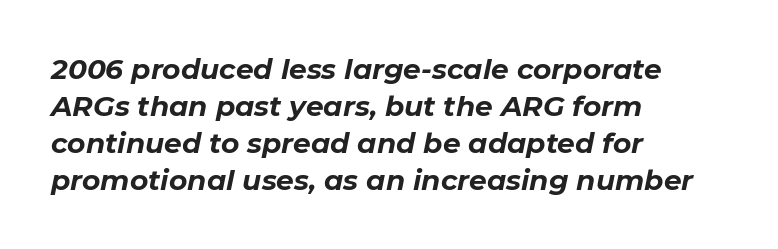
Q: Is the text bold? A: Yes.
Q: Is the text italic (slanted)? A: Yes, it leans right by about 11 degrees.
Q: Is the text underlined? A: No.
Q: How is the paragraph aligned? A: Left-aligned.
Q: Is the spacing between letters normal or unusually wide? A: Normal.
Q: Is the spacing between lines tight, normal or loose? A: Normal.
Q: Width (condensed, normal, or wide)? A: Normal.
Q: Stroke contrast? A: Low.
Q: x-height? A: Medium.
Q: Monospaced? A: No.
